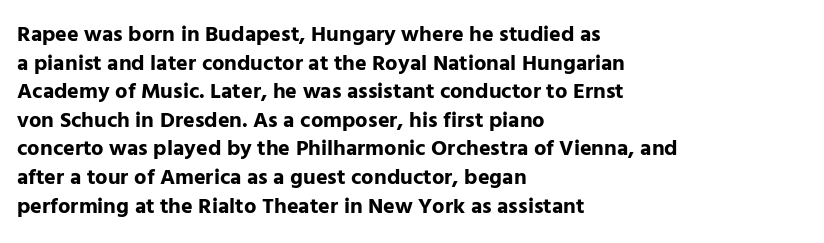
Q: Is the text bold? A: Yes.
Q: Is the text italic (slanted)? A: No, it is upright.
Q: Is the text underlined? A: No.
Q: How is the paragraph aligned? A: Left-aligned.
Q: Is the spacing between letters normal or unusually wide? A: Normal.
Q: Is the spacing between lines tight, normal or loose? A: Normal.
